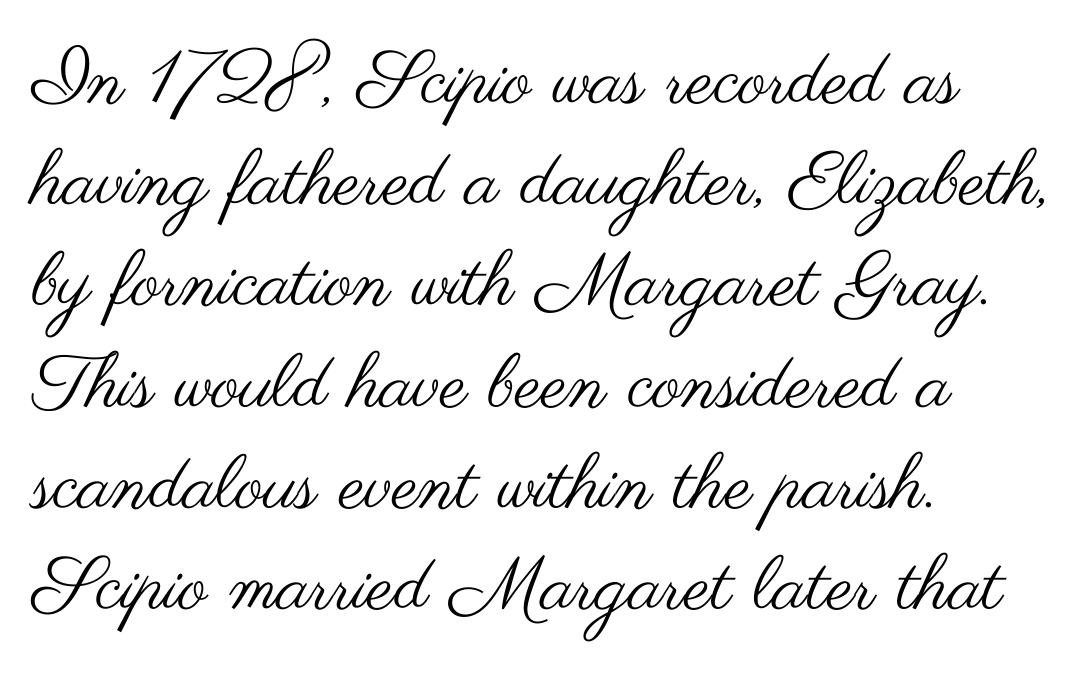
The image shows 75 px regular-weight, wide sans-serif type; set left-aligned, normal line spacing (1.35x), normal letter spacing, not underlined; medium stroke contrast and a small x-height.
